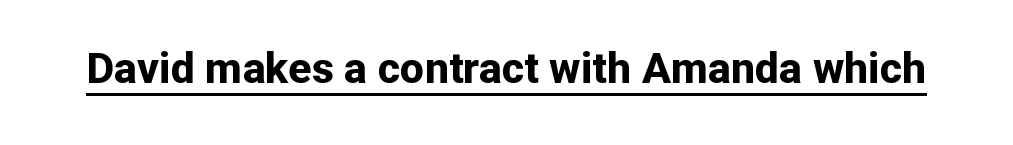
{"serif": "no", "italic": "no", "bold": "yes", "weight": "bold", "width": "normal", "stroke_contrast": "low", "x_height": "medium", "monospaced": "no", "underline": "yes", "letter_spacing": "normal", "letter_spacing_em": 0.0, "glyph_px": 43}
